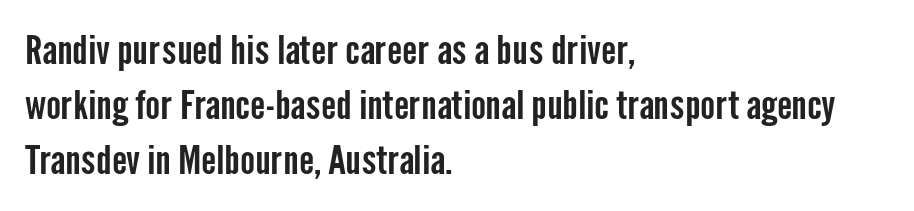
{"serif": "no", "italic": "no", "width": "condensed", "stroke_contrast": "low", "x_height": "medium", "monospaced": "no", "underline": "no", "align": "left", "line_spacing": "normal", "line_spacing_ratio": 1.38, "letter_spacing": "normal", "letter_spacing_em": 0.0, "glyph_px": 40}
